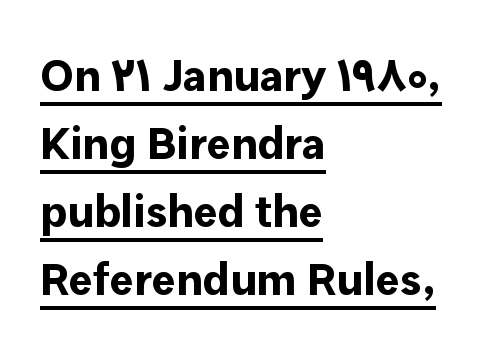
The image shows 45 px bold sans-serif type, upright; set left-aligned, normal line spacing (1.51x), normal letter spacing, underlined; low stroke contrast and a medium x-height.
